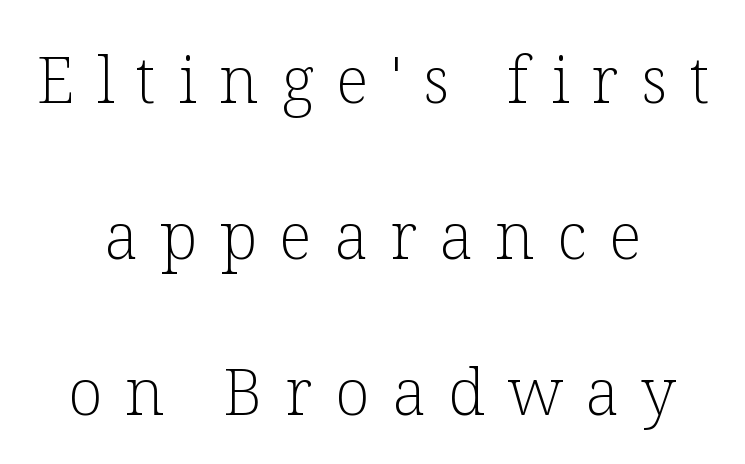
The image shows 64 px light serif type, upright; set centered, loose line spacing (2.44x), unusually wide letter spacing (+0.35 em), not underlined; low stroke contrast and a medium x-height.
